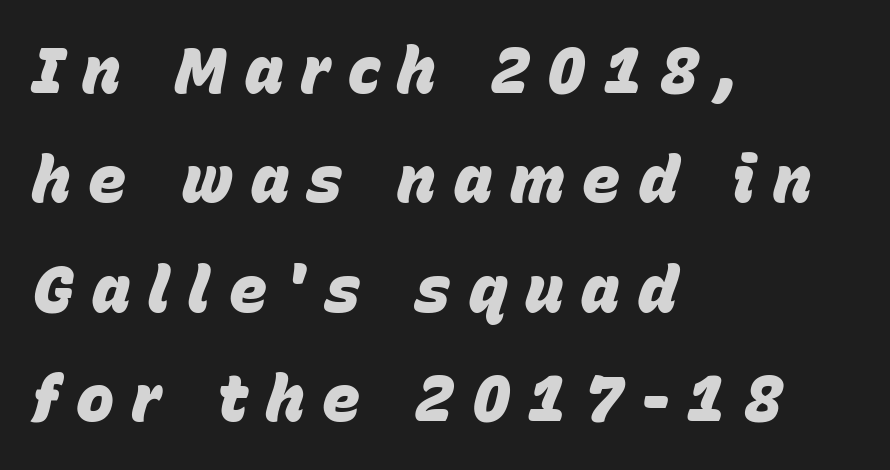
The image shows 64 px heavy type, italic (leaning right); set left-aligned, line spacing 1.71x, unusually wide letter spacing (+0.28 em), not underlined; low stroke contrast and a large x-height.
